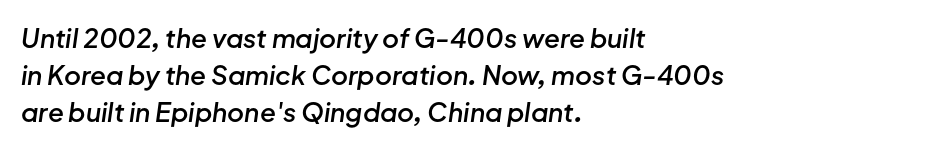
{"italic": "yes", "lean": "right", "slant_degrees": 8, "bold": "semi", "underline": "no", "align": "left", "line_spacing": "normal", "line_spacing_ratio": 1.43, "letter_spacing": "normal", "letter_spacing_em": 0.0, "glyph_px": 26}
